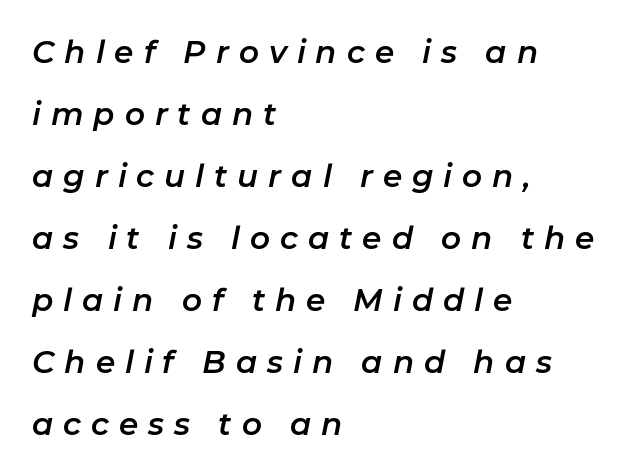
Visually the block forms a straight wall on the left and a jagged coastline on the right. This sample has the flowing, uneven cadence of proportional lettering. Yep, that's italic — everything's leaning. Vertically, the passage feels expansive, rows floating well apart. Is the letter spacing exaggerated? Yes — the characters are pushed far apart.
